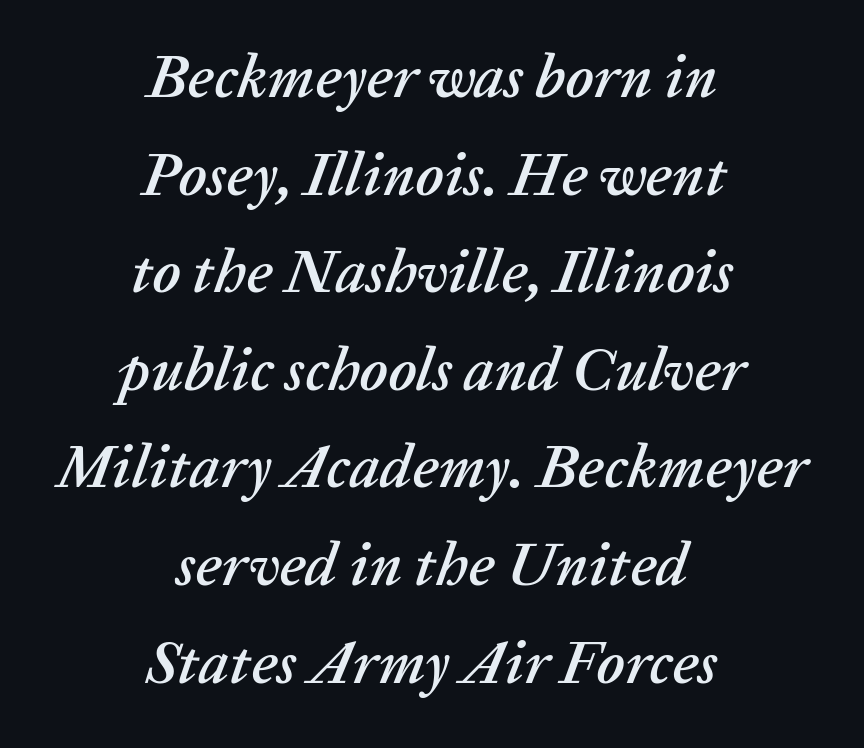
{"italic": "yes", "lean": "right", "slant_degrees": 20, "width": "normal", "stroke_contrast": "low", "x_height": "medium", "monospaced": "no", "underline": "no", "align": "center", "line_spacing": "normal", "line_spacing_ratio": 1.6, "letter_spacing": "normal", "letter_spacing_em": 0.0, "glyph_px": 61}
